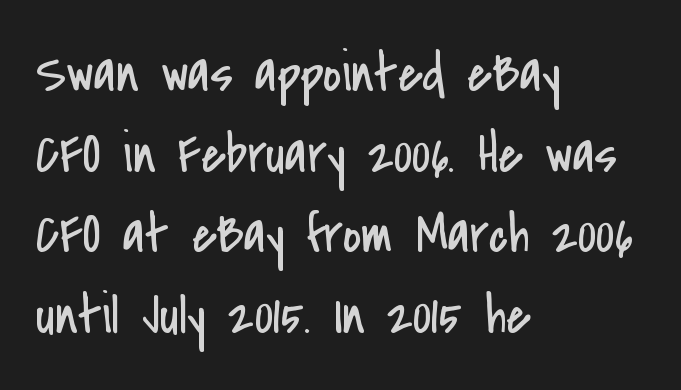
The image shows 56 px regular-weight, condensed sans-serif type, upright; set left-aligned, normal line spacing (1.44x), normal letter spacing, not underlined; low stroke contrast and a small x-height.
